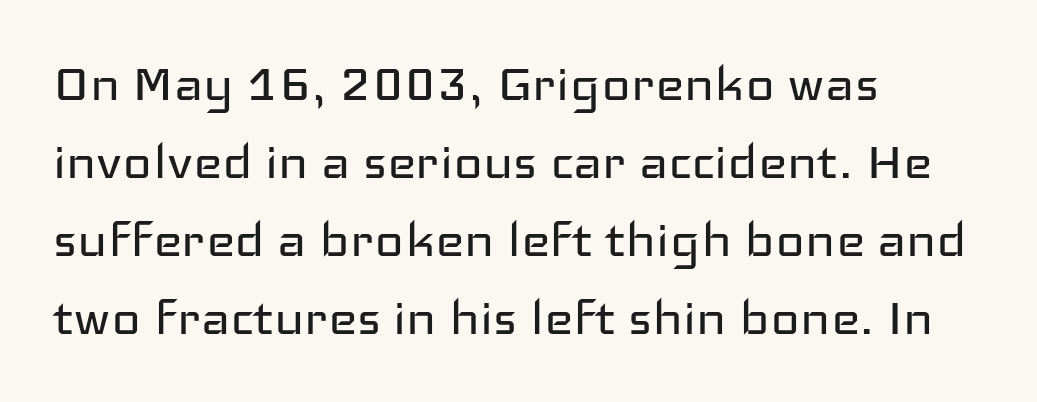
Teacher's note: observe the even left margin — that is flush-left alignment. Rule under the text: the space is simply empty. Counters stay open thanks to moderate or lighter strokes. These lines were composed using upright roman letters. Each letter keeps its own natural width here, so spacing adapts to shape. The rendering shows plain stroke endings on the letterforms — a sans-serif design.
